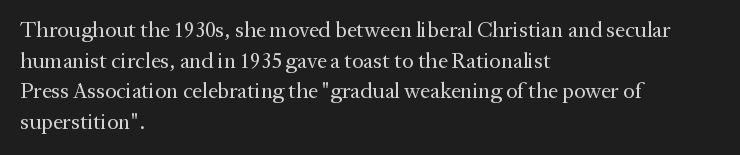
The image shows 22 px text type, upright; set left-aligned, normal line spacing (1.39x), normal letter spacing, not underlined.
